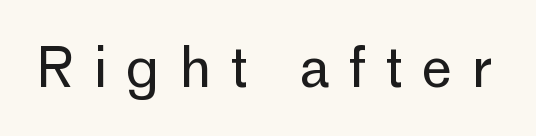
{"serif": "no", "italic": "no", "bold": "no", "weight": "regular", "width": "normal", "stroke_contrast": "low", "x_height": "medium", "monospaced": "no", "underline": "no", "letter_spacing": "wide", "letter_spacing_em": 0.35, "glyph_px": 54}
